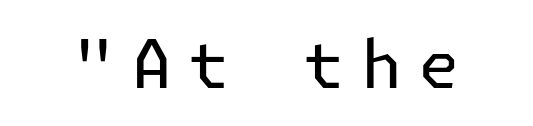
Q: Is the text bold? A: No.
Q: Is the text italic (slanted)? A: No, it is upright.
Q: Is the typeface a serif or a sans-serif typeface? A: Sans-serif.
Q: Is the text underlined? A: No.
Q: Is the spacing between letters normal or unusually wide? A: Unusually wide.
Q: Width (condensed, normal, or wide)? A: Normal.
Q: Stroke contrast? A: Low.
Q: x-height? A: Medium.
